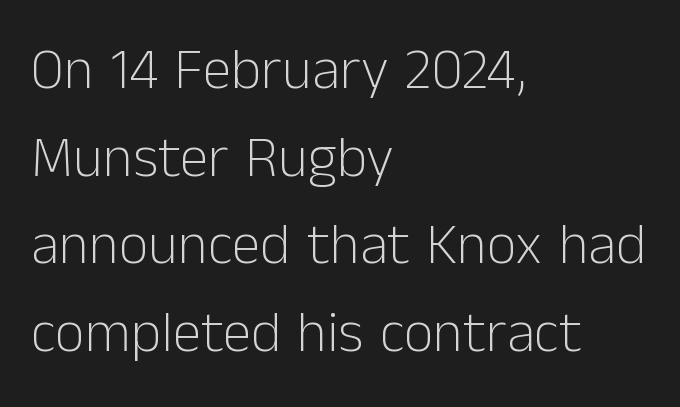
I'd call this a sans setting — the letters go barefoot. The block of text has a typical density, with ordinary space between rows. The letterforms sit at book weight or below. The rendering uses natural spacing where letterforms have individual widths. One-word summary of the alignment: left.
